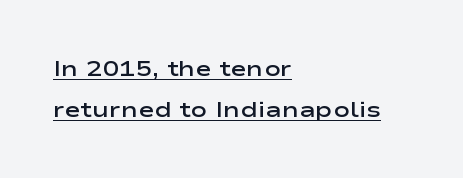
The image shows 22 px text type, upright; set left-aligned, line spacing 1.85x, normal letter spacing, underlined.
